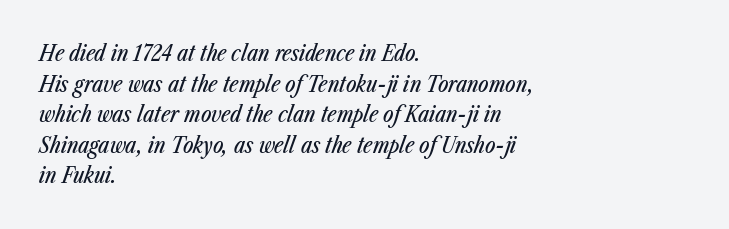
Q: Is the text italic (slanted)? A: Yes, it leans right by about 23 degrees.
Q: Is the text underlined? A: No.
Q: How is the paragraph aligned? A: Left-aligned.
Q: Is the spacing between letters normal or unusually wide? A: Normal.
Q: Is the spacing between lines tight, normal or loose? A: Normal.
